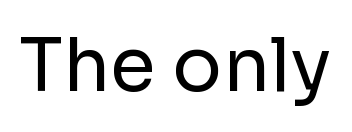
You can tell it's not italic because the verticals are truly vertical. Caption: standard tracking, unaltered. Type style note: lacks serifs. Beneath every word, the page is bare. Vertical stems look standard width or narrower in stroke. Think of a printed novel: that variable character pitch is what you see here.
